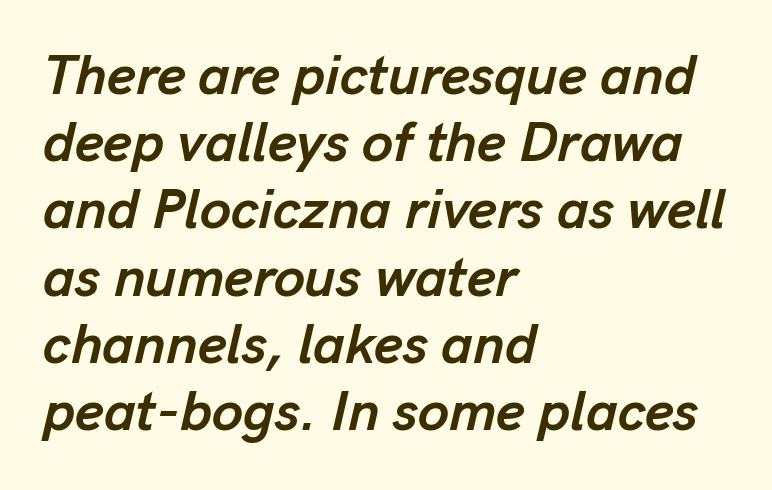
Q: Is the text bold? A: Yes.
Q: Is the text italic (slanted)? A: Yes, it leans right by about 13 degrees.
Q: Is the text underlined? A: No.
Q: How is the paragraph aligned? A: Left-aligned.
Q: Is the spacing between letters normal or unusually wide? A: Normal.
Q: Width (condensed, normal, or wide)? A: Normal.
Q: Stroke contrast? A: Low.
Q: x-height? A: Medium.
Q: Monospaced? A: No.
